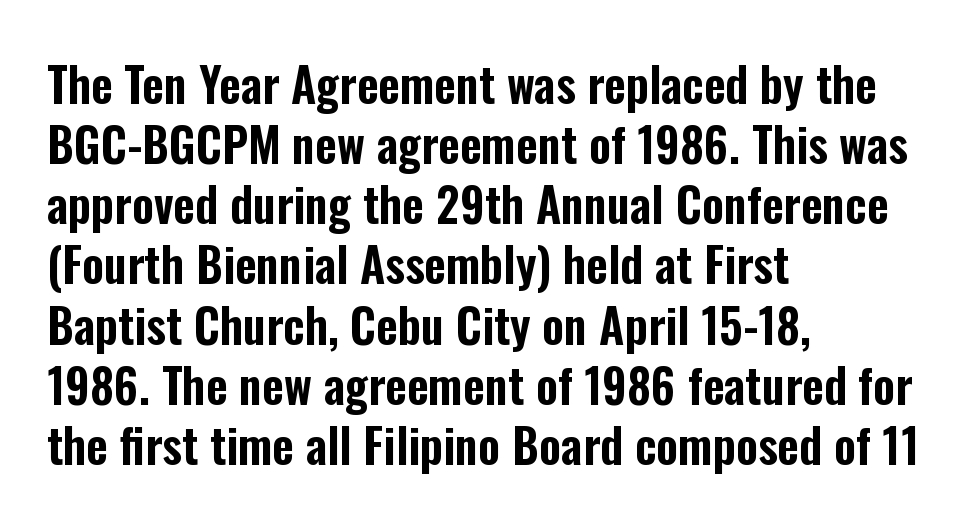
{"serif": "no", "italic": "no", "width": "condensed", "stroke_contrast": "low", "x_height": "medium", "monospaced": "no", "underline": "no", "align": "left", "line_spacing": "normal", "line_spacing_ratio": 1.28, "letter_spacing": "normal", "letter_spacing_em": 0.0, "glyph_px": 47}
